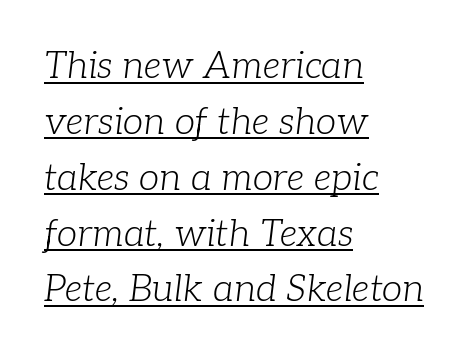
The image shows 37 px light serif type, italic (leaning right); set left-aligned, normal line spacing (1.51x), normal letter spacing, underlined; low stroke contrast and a medium x-height.
